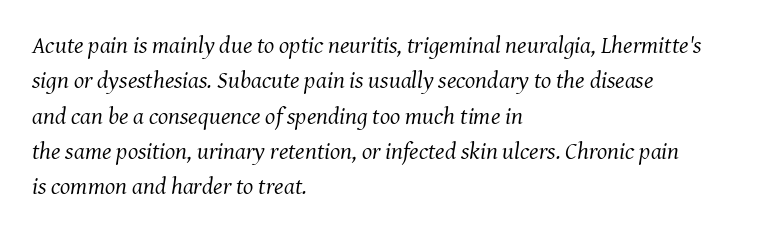
Bare-footed words on every line. Reading down the block, your eye returns to a fixed left position each line. Every character sits at an angle, as italics do. Notice how descenders clear the ascenders below comfortably — that's standard leading. The strokes are not fattened; the text isn't bold. How are the letters spaced? Ordinarily, with no added tracking.
